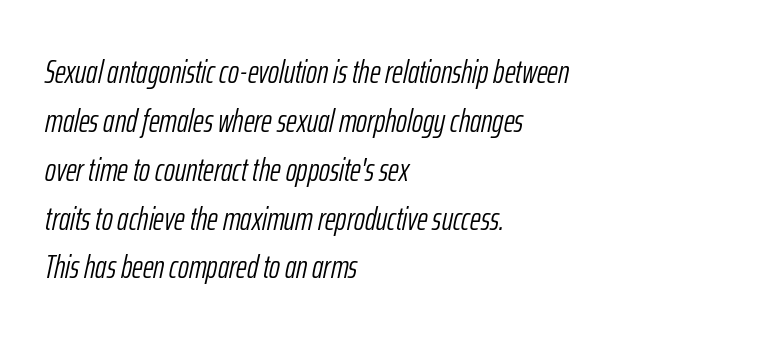
The image shows 33 px light, condensed type, italic (leaning right); set left-aligned, normal line spacing (1.48x), normal letter spacing, not underlined; low stroke contrast and a medium x-height.
